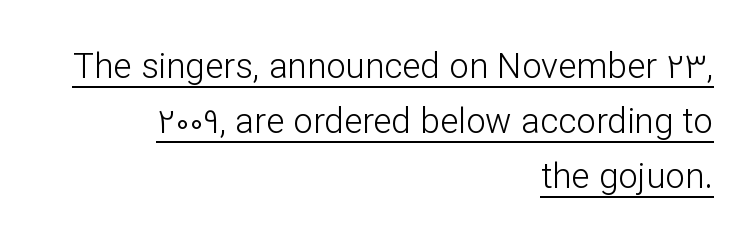
Q: Is the text bold? A: No.
Q: Is the text italic (slanted)? A: No, it is upright.
Q: Is the typeface a serif or a sans-serif typeface? A: Sans-serif.
Q: Is the text underlined? A: Yes.
Q: How is the paragraph aligned? A: Right-aligned.
Q: Is the spacing between letters normal or unusually wide? A: Normal.
Q: Is the spacing between lines tight, normal or loose? A: Normal.
Q: Width (condensed, normal, or wide)? A: Normal.
Q: Stroke contrast? A: Low.
Q: x-height? A: Medium.
Q: Monospaced? A: No.
